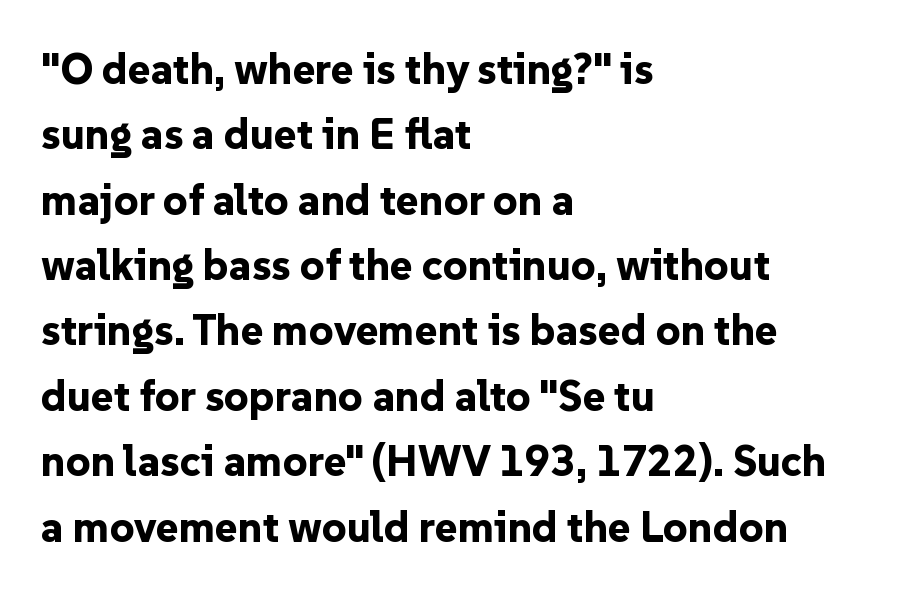
{"serif": "no", "italic": "no", "bold": "yes", "weight": "bold", "width": "normal", "stroke_contrast": "low", "x_height": "medium", "monospaced": "no", "underline": "no", "align": "left", "line_spacing": "normal", "line_spacing_ratio": 1.52, "letter_spacing": "normal", "letter_spacing_em": 0.0, "glyph_px": 43}
